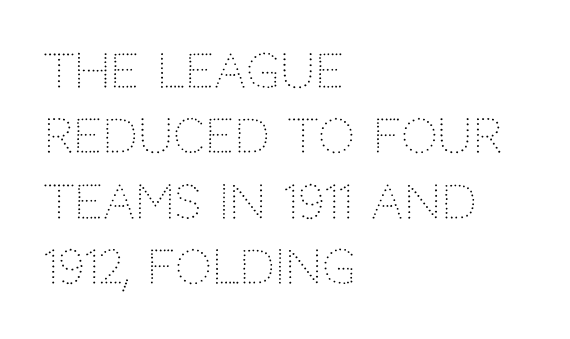
{"serif": "no", "italic": "no", "bold": "no", "weight": "light", "width": "normal", "stroke_contrast": "low", "x_height": "large", "monospaced": "no", "underline": "no", "align": "left", "line_spacing": "normal", "line_spacing_ratio": 1.42, "letter_spacing": "normal", "letter_spacing_em": 0.0, "glyph_px": 46}
